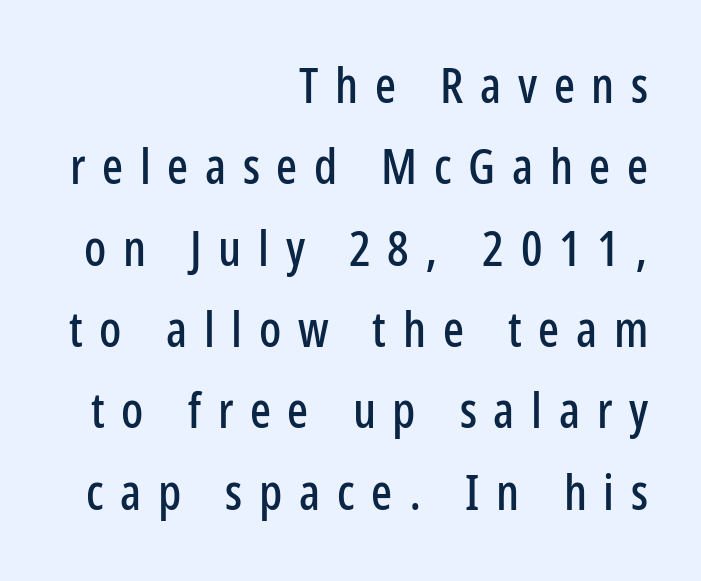
The image shows 49 px condensed sans-serif type, upright; set right-aligned, normal line spacing (1.66x), unusually wide letter spacing (+0.34 em), not underlined; low stroke contrast and a medium x-height.
